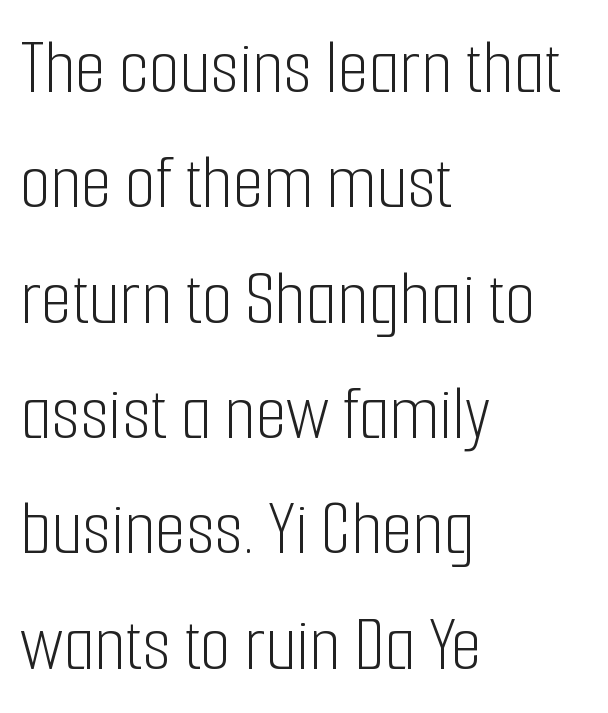
The image shows 79 px light, condensed sans-serif type, upright; set left-aligned, normal line spacing (1.46x), normal letter spacing, not underlined; low stroke contrast and a medium x-height.
